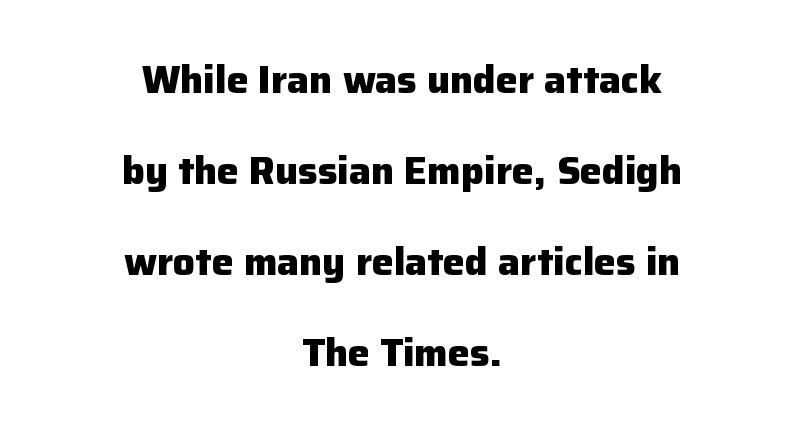
Q: Is the text bold? A: Yes.
Q: Is the text italic (slanted)? A: No, it is upright.
Q: Is the typeface a serif or a sans-serif typeface? A: Sans-serif.
Q: Is the text underlined? A: No.
Q: How is the paragraph aligned? A: Centered.
Q: Is the spacing between letters normal or unusually wide? A: Normal.
Q: Is the spacing between lines tight, normal or loose? A: Loose.
Q: Width (condensed, normal, or wide)? A: Normal.
Q: Stroke contrast? A: Low.
Q: x-height? A: Medium.
Q: Monospaced? A: No.
